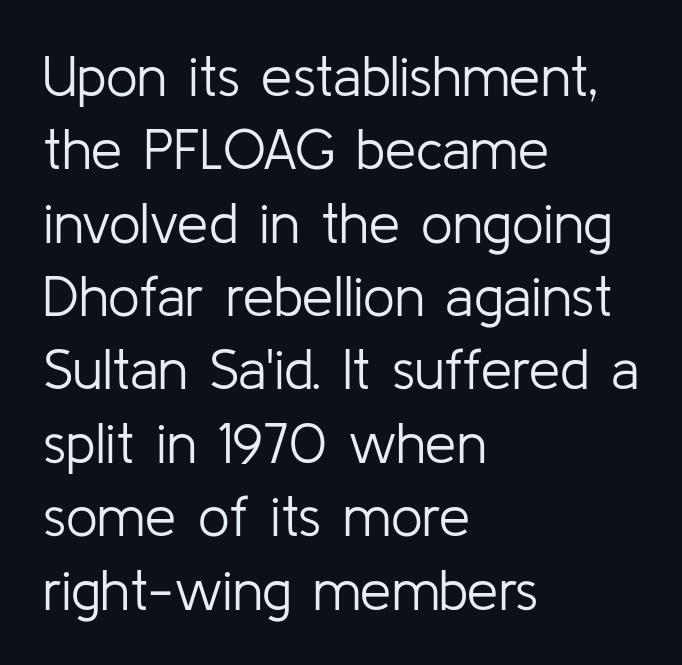
Q: Is the text bold? A: No.
Q: Is the text italic (slanted)? A: No, it is upright.
Q: Is the typeface a serif or a sans-serif typeface? A: Sans-serif.
Q: Is the text underlined? A: No.
Q: How is the paragraph aligned? A: Left-aligned.
Q: Is the spacing between letters normal or unusually wide? A: Normal.
Q: Is the spacing between lines tight, normal or loose? A: Normal.
Q: Width (condensed, normal, or wide)? A: Normal.
Q: Stroke contrast? A: Low.
Q: x-height? A: Medium.
Q: Monospaced? A: No.
